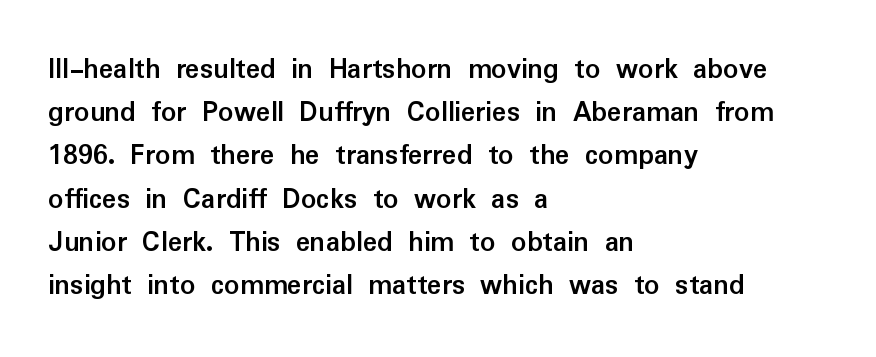
{"serif": "no", "italic": "no", "bold": "yes", "weight": "semibold", "width": "normal", "stroke_contrast": "low", "x_height": "medium", "monospaced": "no", "underline": "no", "align": "left", "line_spacing": "normal", "line_spacing_ratio": 1.44, "letter_spacing": "normal", "letter_spacing_em": 0.0, "glyph_px": 30}
